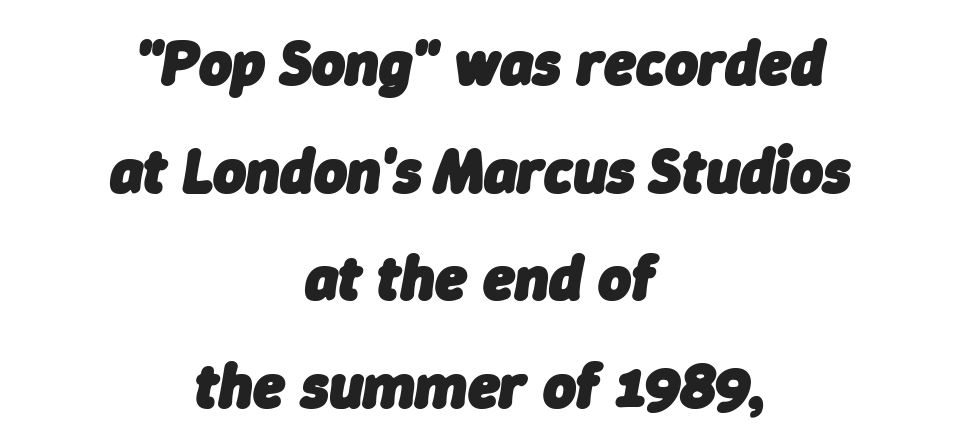
Caption: multi-line text, centered on the measure. This sample has the flowing, uneven cadence of proportional lettering. Check under the words: just untouched page. Heft: maximum for text — a bold. The letters sit at their default tracking, neither squeezed nor spread. If you drew a line through each stem, it would be angled.
